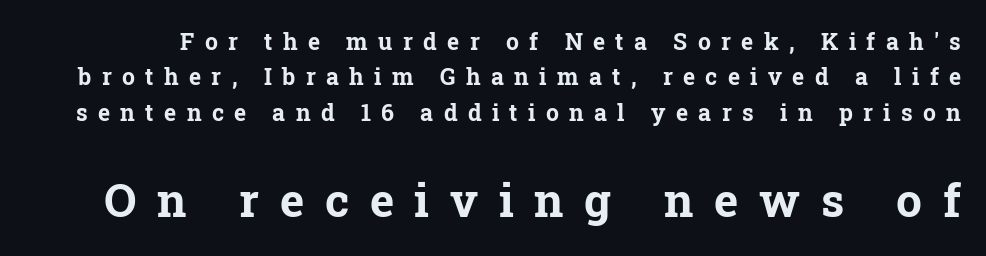
Small over large — that's the arrangement of the two blocks here. Baseline-to-baseline distance is the conventional proportion of letter height. The rendering uses natural spacing where letterforms have individual widths. Each word looks stretched out because of the extra space between its letters. Strokes here are thick enough to call this a true bold. Honestly, there is no underline to notice here at all.
